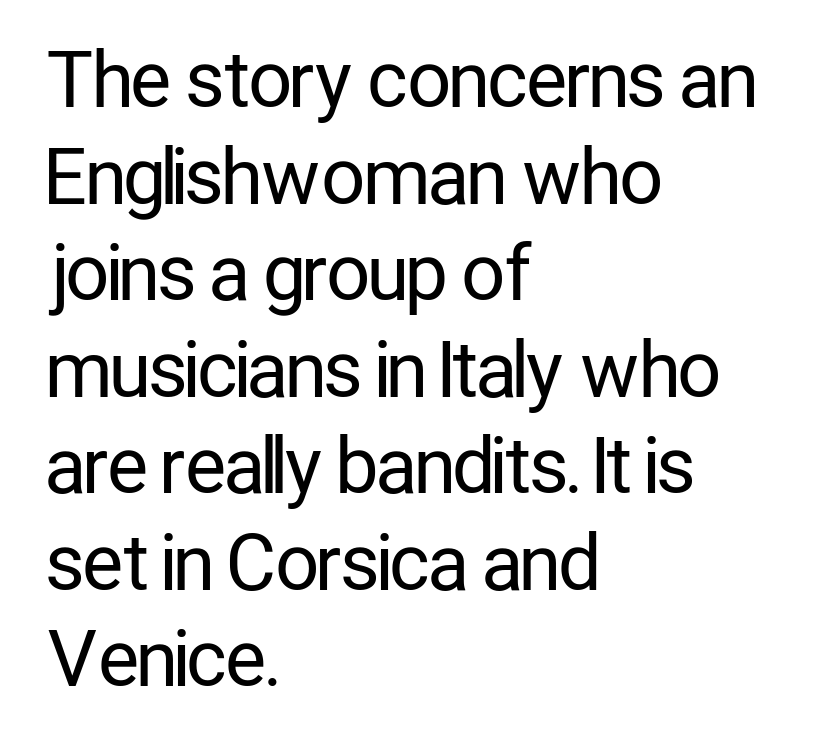
{"serif": "no", "italic": "no", "bold": "no", "weight": "regular", "width": "condensed", "stroke_contrast": "low", "x_height": "medium", "monospaced": "no", "underline": "no", "align": "left", "line_spacing": "normal", "line_spacing_ratio": 1.27, "letter_spacing": "normal", "letter_spacing_em": 0.0, "glyph_px": 76}
